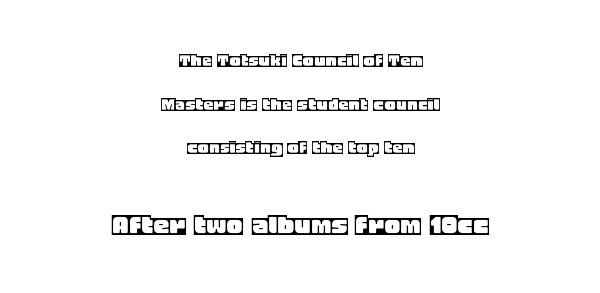
{"italic": "no", "width": "normal", "x_height": "large", "monospaced": "no", "underline": "no", "align": "center", "line_spacing": "loose", "line_spacing_ratio": 2.08, "letter_spacing": "normal", "letter_spacing_em": 0.0, "larger_block": "second", "size_ratio": 1.52, "glyph_px": 32}
